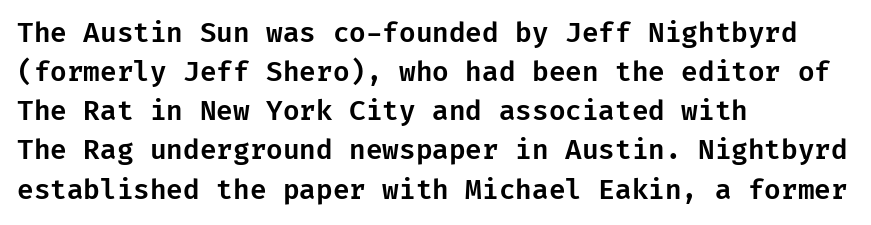
Evenly set lines give the paragraph a standard silhouette. What stands out about the letter spacing? Nothing — it is the standard amount. Glance below the letters and you will spot only blank space. The compositor pushed each line to the left boundary. The axis of the letterforms is exactly vertical.
